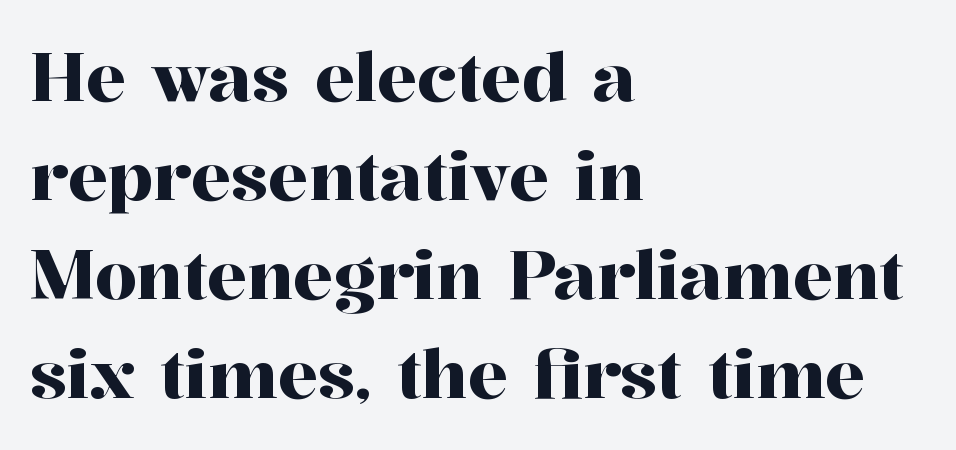
Caption: standard tracking, unaltered. These lines sit exactly where default settings would place them. Examine the stroke ends and you'll spot serifs. Descender tails drop into unmarked territory. Nope, not italic — everything's standing straight. Each letter keeps its own natural width here, so spacing adapts to shape.
